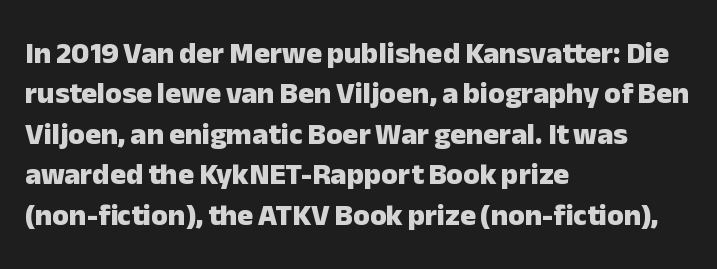
Note: no serifs on the glyphs. Visually the block forms a straight wall on the left and a jagged coastline on the right. Do the characters align in a grid? No, the font is proportional. The strokes are fattened all the way to bold. One glance says typical: line gaps are just what's usual. Rendered with straight, roman letterforms.
